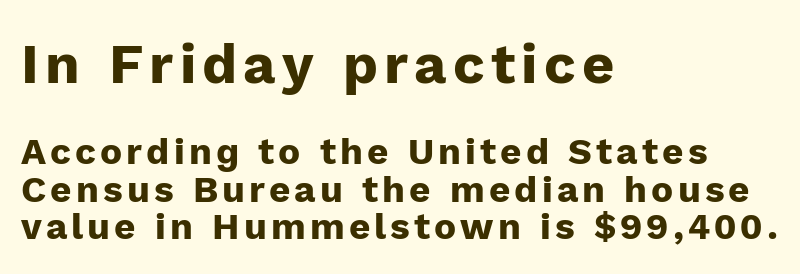
The upper block of text is set noticeably larger than the block beneath it. Font category for this specimen: sans-serif. This is the regular roman posture of the typeface. The designer dialed line spacing down below the default.
